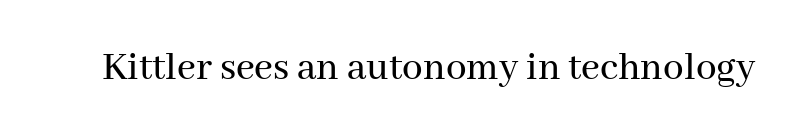
The area under the type is left untouched. Letter spacing: default. Posture: vertical. Check where the strokes stop: tiny serifs finish them off. Spacing verdict: proportional, widths tailored to each character.
